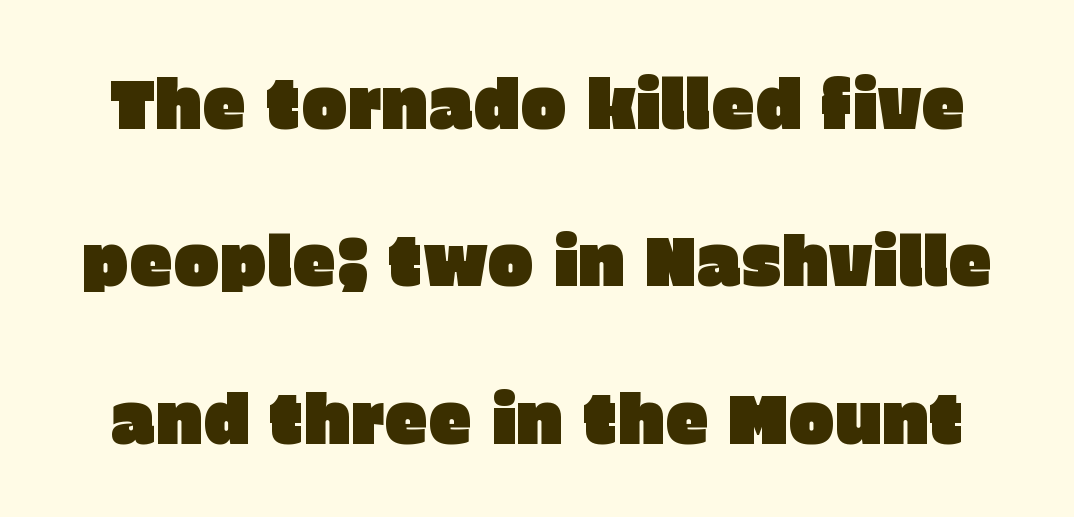
Rendered with straight, roman letterforms. The tracking reads as untouched default to a designer's eye. Rule under the text: the space is simply empty. The letters carry no serifs — their stems end cleanly without finishing strokes. The lines are spread far apart with generous leading.
